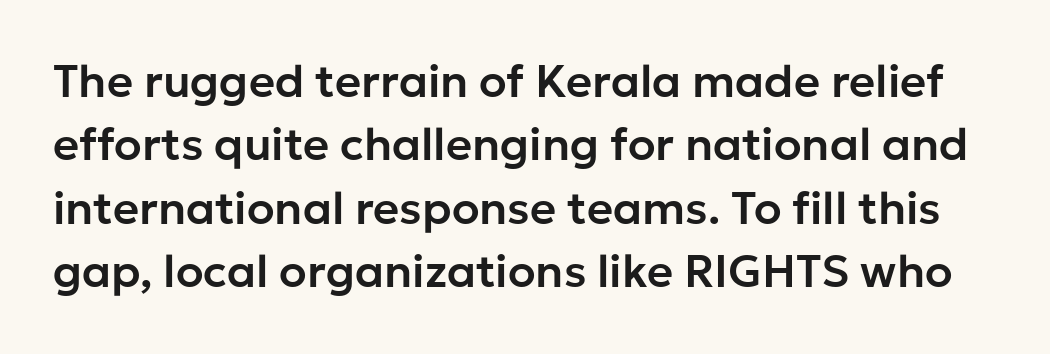
The image shows 45 px sans-serif type, upright; set normal line spacing (1.41x), normal letter spacing, not underlined; low stroke contrast and a medium x-height.
